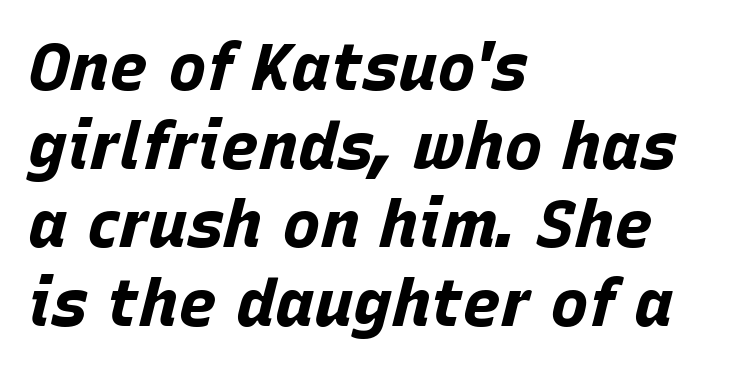
The area under the type is left untouched. This sample has the flowing, uneven cadence of proportional lettering. Notice how thick the strokes are: this is what a full bold looks like. It's the slanting kind of type. Compared with a centered layout, this one pins lines to the left instead.
